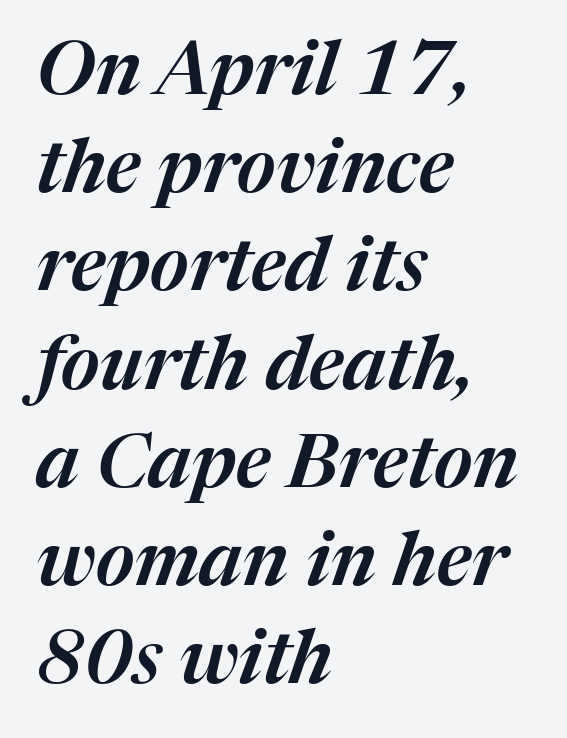
The image shows 75 px text type, italic (leaning right); set left-aligned, normal line spacing (1.31x), normal letter spacing, not underlined; medium stroke contrast and a medium x-height.
